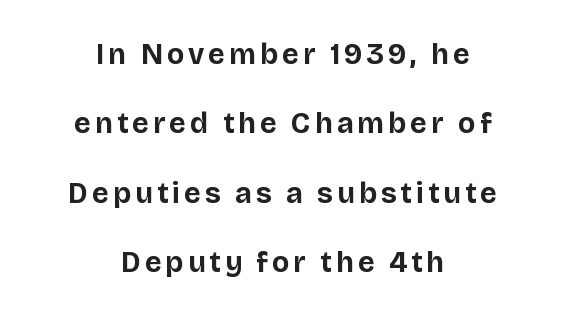
The image shows 29 px bold sans-serif type, upright; set centered, loose line spacing (2.39x), not underlined; low stroke contrast and a large x-height.
